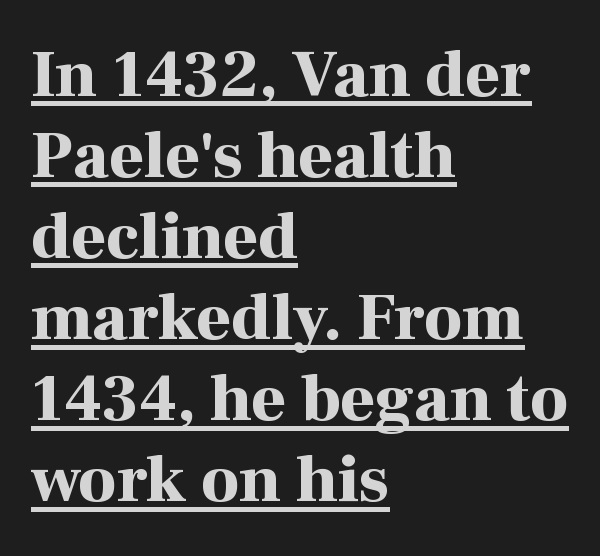
Left-aligned paragraph, ragged on the right. Default kerning and tracking; the words read as compact shapes. No italicization has been applied; the sample stays upright. In terms of letterform style, serifs are clearly present. Is this a fixed-width face? No — the glyphs have proportional, varying widths. Like a heading marked for emphasis, these lines bear an underscore.
